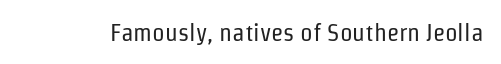
The image shows 25 px text type, upright; set normal letter spacing, not underlined.
